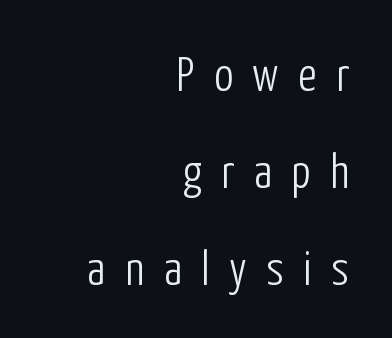
The image shows 48 px light, condensed sans-serif type, upright; set right-aligned, loose line spacing (2.02x), unusually wide letter spacing (+0.41 em), not underlined; low stroke contrast and a medium x-height.
